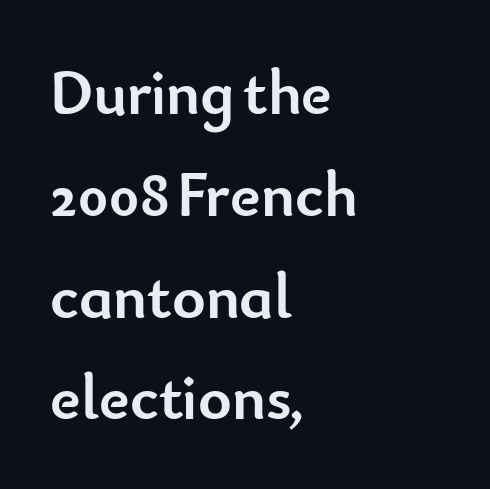
{"serif": "no", "italic": "no", "bold": "yes", "weight": "semibold", "width": "normal", "stroke_contrast": "low", "x_height": "small", "monospaced": "no", "underline": "no", "align": "left", "line_spacing": "normal", "line_spacing_ratio": 1.59, "letter_spacing": "normal", "letter_spacing_em": 0.0, "glyph_px": 64}
